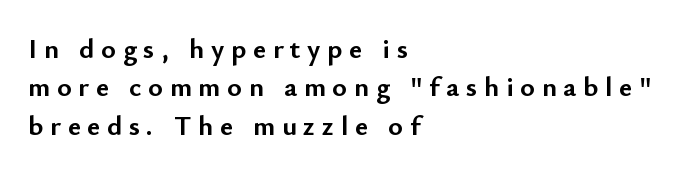
{"serif": "no", "italic": "no", "bold": "yes", "weight": "semibold", "width": "normal", "stroke_contrast": "low", "x_height": "small", "monospaced": "no", "underline": "no", "align": "left", "line_spacing": "normal", "line_spacing_ratio": 1.37, "letter_spacing": "wide", "letter_spacing_em": 0.24, "glyph_px": 28}
